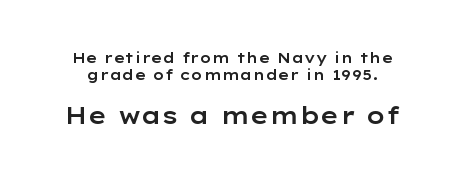
{"italic": "no", "underline": "no", "line_spacing_ratio": 1.2, "letter_spacing": "normal", "letter_spacing_em": 0.0, "larger_block": "second", "size_ratio": 1.64, "glyph_px": 23}
